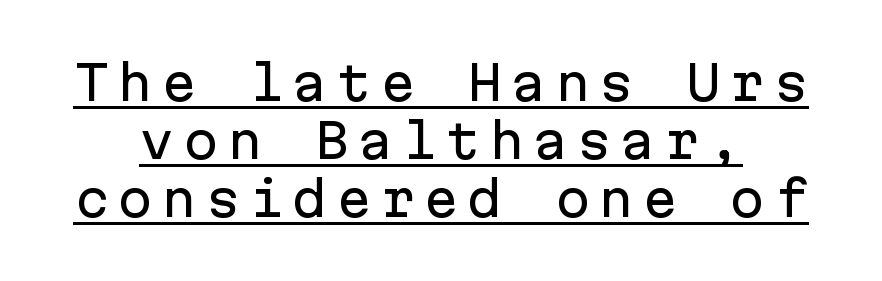
These lines are rendered in a fixed-pitch font. Italic? Not at all — the glyphs are vertical. This is underlined copy, the kind a proofreader might mark for attention. This sample uses a sans-serif face.
